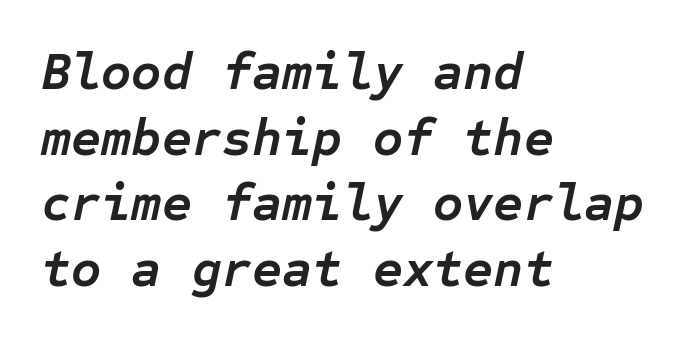
The image shows 52 px semibold type, italic (leaning right), monospaced; set left-aligned, normal line spacing (1.26x), normal letter spacing, not underlined; low stroke contrast and a medium x-height.
